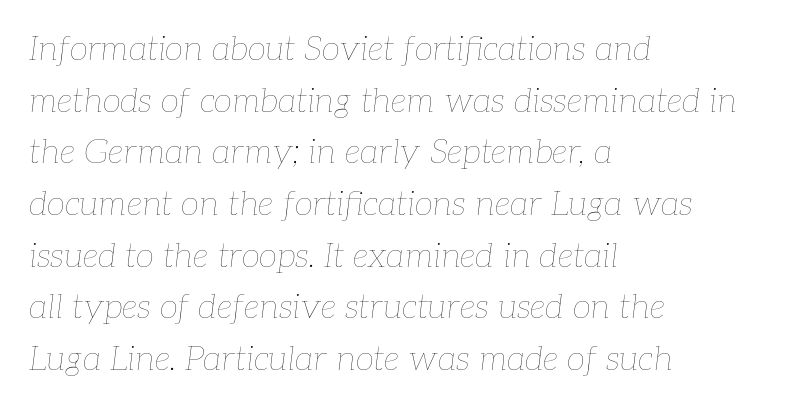
{"italic": "yes", "lean": "right", "slant_degrees": 7, "bold": "no", "weight": "thin", "width": "normal", "stroke_contrast": "low", "x_height": "medium", "monospaced": "no", "underline": "no", "align": "left", "line_spacing": "normal", "line_spacing_ratio": 1.52, "letter_spacing": "normal", "letter_spacing_em": 0.0, "glyph_px": 34}
